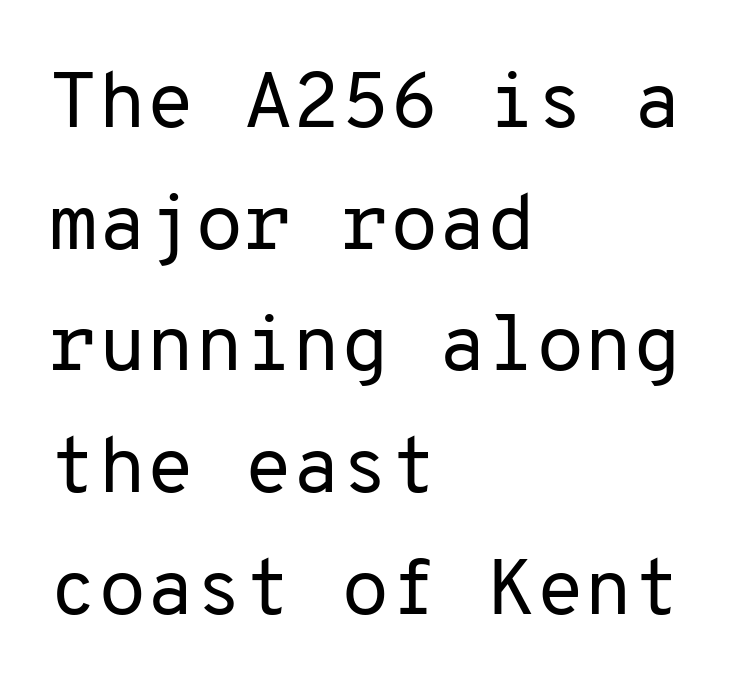
Q: Is the text bold? A: No.
Q: Is the text italic (slanted)? A: No, it is upright.
Q: Is the typeface a serif or a sans-serif typeface? A: Sans-serif.
Q: Is the text underlined? A: No.
Q: How is the paragraph aligned? A: Left-aligned.
Q: Is the spacing between letters normal or unusually wide? A: Normal.
Q: Is the spacing between lines tight, normal or loose? A: Normal.
Q: Width (condensed, normal, or wide)? A: Normal.
Q: Stroke contrast? A: Low.
Q: x-height? A: Medium.
Q: Monospaced? A: Yes.
